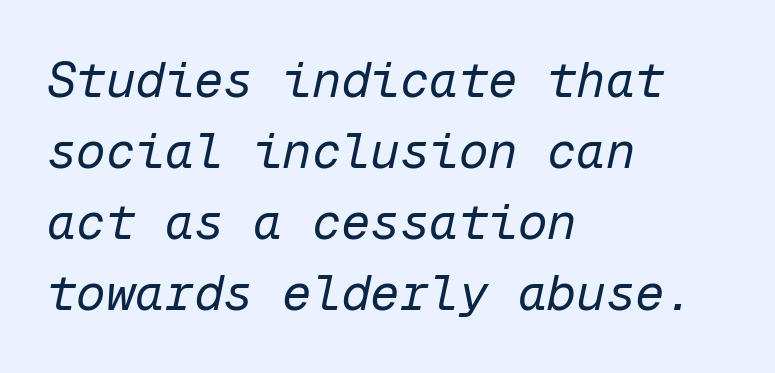
The image shows 49 px regular-weight type, italic (leaning right), monospaced; set left-aligned, normal line spacing (1.45x), normal letter spacing, not underlined; low stroke contrast and a medium x-height.
